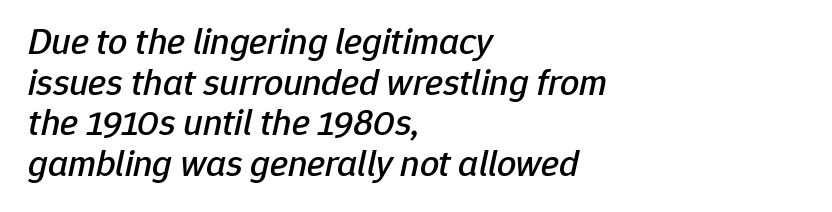
{"italic": "yes", "lean": "right", "slant_degrees": 12, "width": "normal", "stroke_contrast": "low", "x_height": "medium", "monospaced": "no", "underline": "no", "align": "left", "line_spacing": "tight", "line_spacing_ratio": 1.07, "letter_spacing": "normal", "letter_spacing_em": 0.0, "glyph_px": 38}
